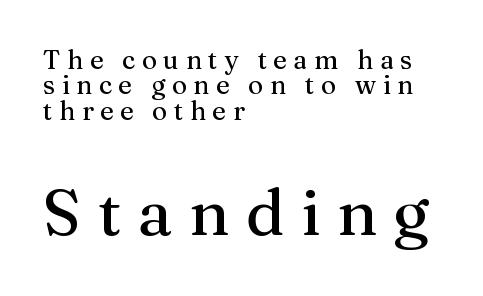
Q: Is the text italic (slanted)? A: No, it is upright.
Q: Is the typeface a serif or a sans-serif typeface? A: Serif.
Q: Is the text underlined? A: No.
Q: How is the paragraph aligned? A: Left-aligned.
Q: Is the spacing between letters normal or unusually wide? A: Unusually wide.
Q: Is the spacing between lines tight, normal or loose? A: Tight.
Q: Which block of text is set in a larger size, the first (top) or the second (bottom)? A: The second (bottom) one.
Q: Width (condensed, normal, or wide)? A: Normal.
Q: Stroke contrast? A: Medium.
Q: x-height? A: Medium.
Q: Monospaced? A: No.
